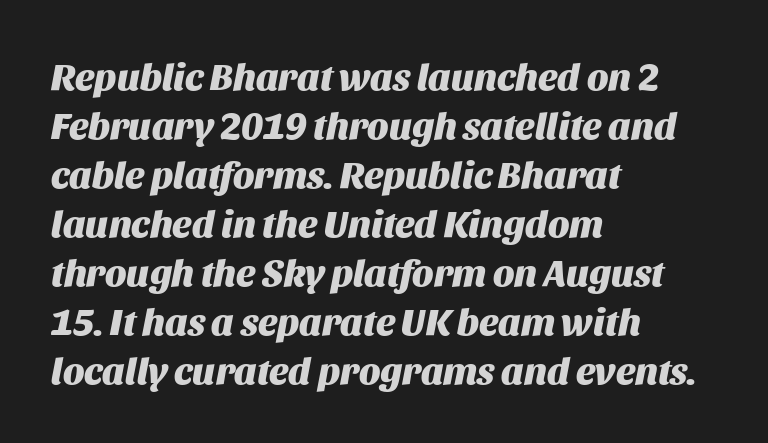
{"italic": "yes", "lean": "right", "slant_degrees": 11, "bold": "yes", "weight": "heavy", "width": "normal", "stroke_contrast": "medium", "x_height": "large", "monospaced": "no", "underline": "no", "align": "left", "line_spacing": "normal", "line_spacing_ratio": 1.29, "letter_spacing": "normal", "letter_spacing_em": 0.0, "glyph_px": 38}
